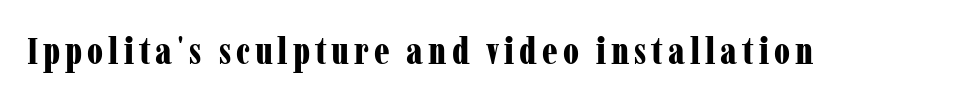
The passage shown is typed in a proportional face where columns would drift. Are there feet on the stems? There are — it's a serif. Posture: upright roman. The passage shown is not underscored anywhere. Pretty heavy lettering here — definitely bold.
